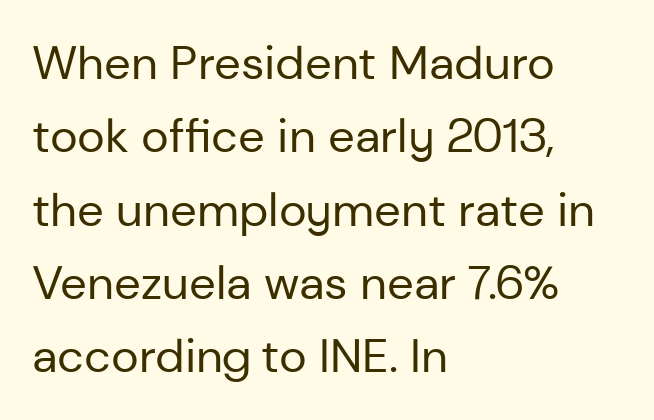
The image shows 47 px regular-weight sans-serif type, upright; set left-aligned, normal line spacing (1.56x), normal letter spacing, not underlined; low stroke contrast and a medium x-height.
